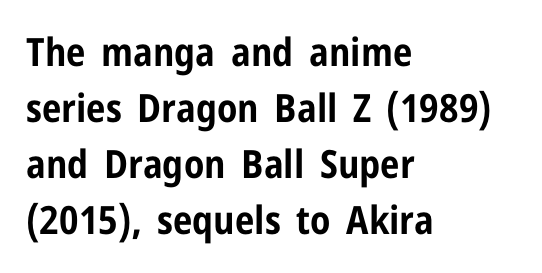
{"serif": "no", "italic": "no", "bold": "yes", "weight": "bold", "width": "condensed", "stroke_contrast": "low", "x_height": "medium", "monospaced": "no", "underline": "no", "align": "left", "line_spacing": "normal", "line_spacing_ratio": 1.44, "letter_spacing": "normal", "letter_spacing_em": 0.0, "glyph_px": 39}
